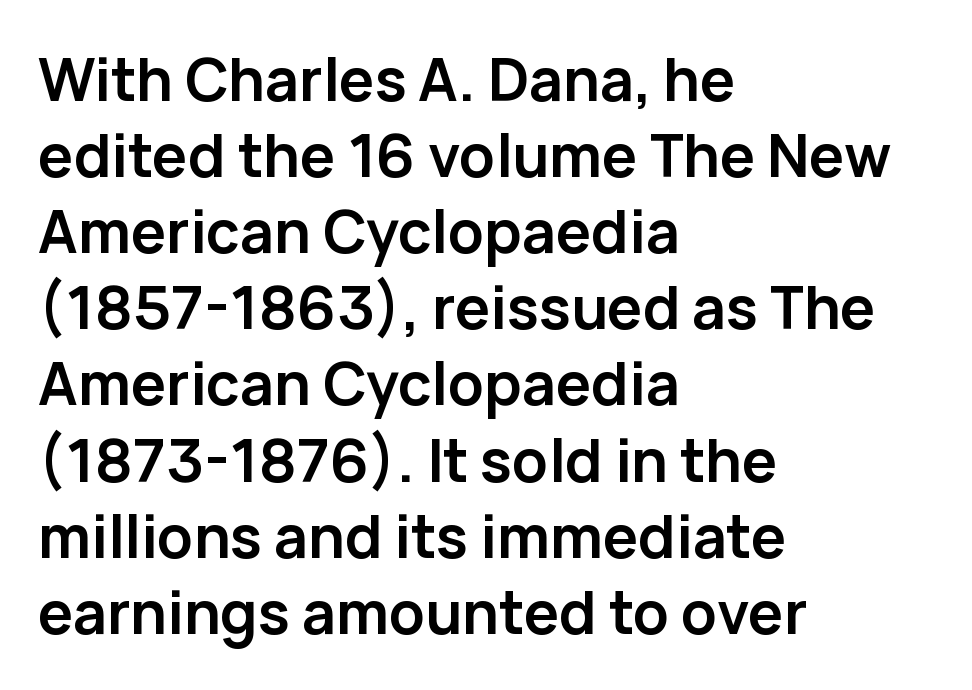
Q: Is the text bold? A: Yes.
Q: Is the text italic (slanted)? A: No, it is upright.
Q: Is the typeface a serif or a sans-serif typeface? A: Sans-serif.
Q: Is the text underlined? A: No.
Q: How is the paragraph aligned? A: Left-aligned.
Q: Is the spacing between letters normal or unusually wide? A: Normal.
Q: Is the spacing between lines tight, normal or loose? A: Normal.
Q: Width (condensed, normal, or wide)? A: Normal.
Q: Stroke contrast? A: Low.
Q: x-height? A: Medium.
Q: Monospaced? A: No.
